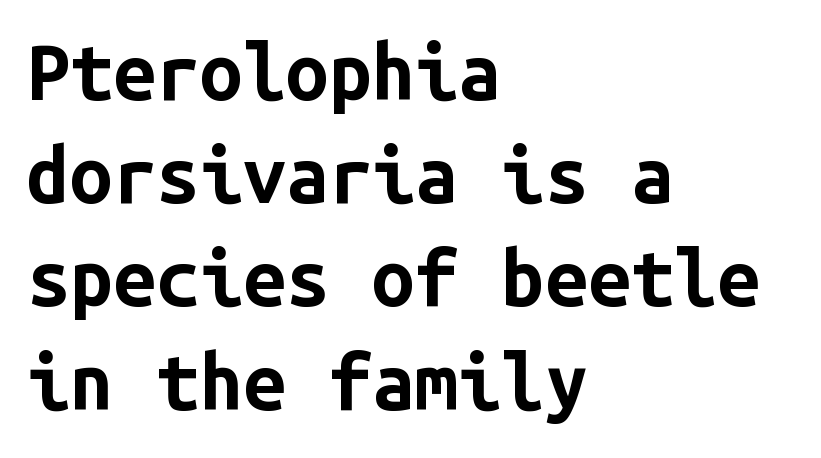
The image shows 77 px bold sans-serif type, upright, monospaced; set left-aligned, normal line spacing (1.34x), normal letter spacing, not underlined; low stroke contrast and a medium x-height.
